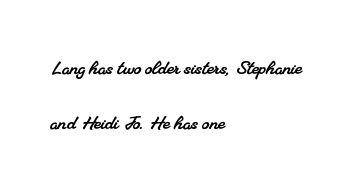
Here the glyphs are tracked normally, forming tight word shapes. Compared with typical paragraphs, the rows here are farther apart. The text block is weighted toward the left margin, trailing off unevenly rightward. A clean baseline with only descenders dipping below it.
